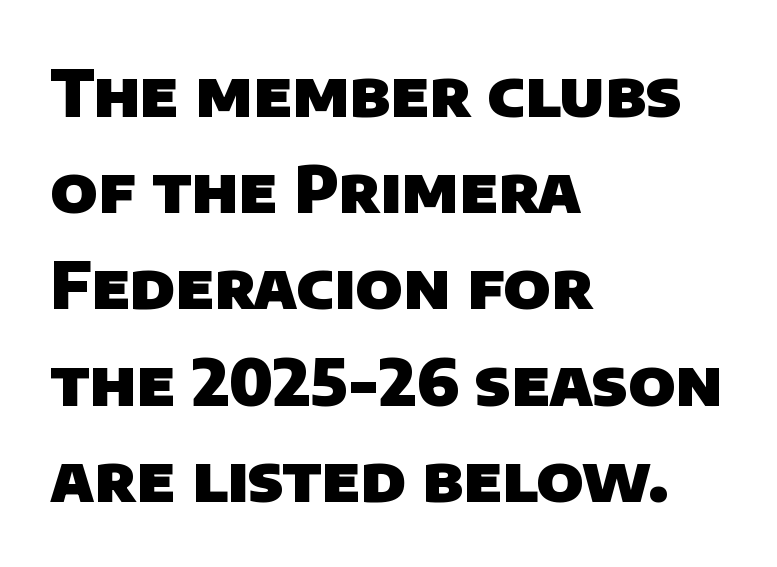
The image shows 65 px heavy sans-serif type; set left-aligned, normal line spacing (1.48x), normal letter spacing, not underlined; low stroke contrast and a large x-height.
